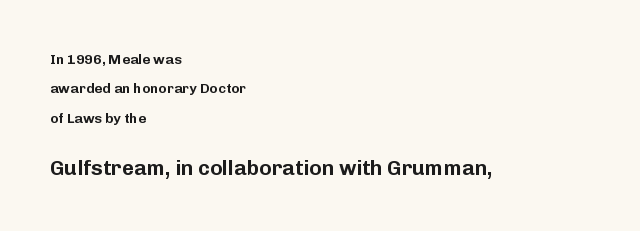
Q: Is the text italic (slanted)? A: No, it is upright.
Q: Is the text underlined? A: No.
Q: How is the paragraph aligned? A: Left-aligned.
Q: Is the spacing between letters normal or unusually wide? A: Normal.
Q: Is the spacing between lines tight, normal or loose? A: Loose.
Q: Which block of text is set in a larger size, the first (top) or the second (bottom)? A: The second (bottom) one.
